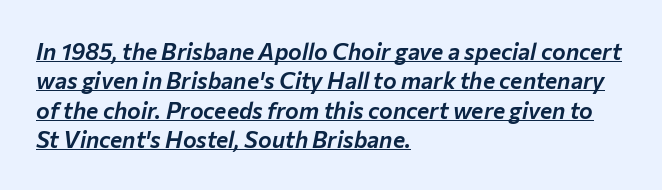
{"italic": "yes", "lean": "right", "slant_degrees": 12, "underline": "yes", "align": "left", "line_spacing": "normal", "line_spacing_ratio": 1.28, "letter_spacing": "normal", "letter_spacing_em": 0.0, "glyph_px": 23}
